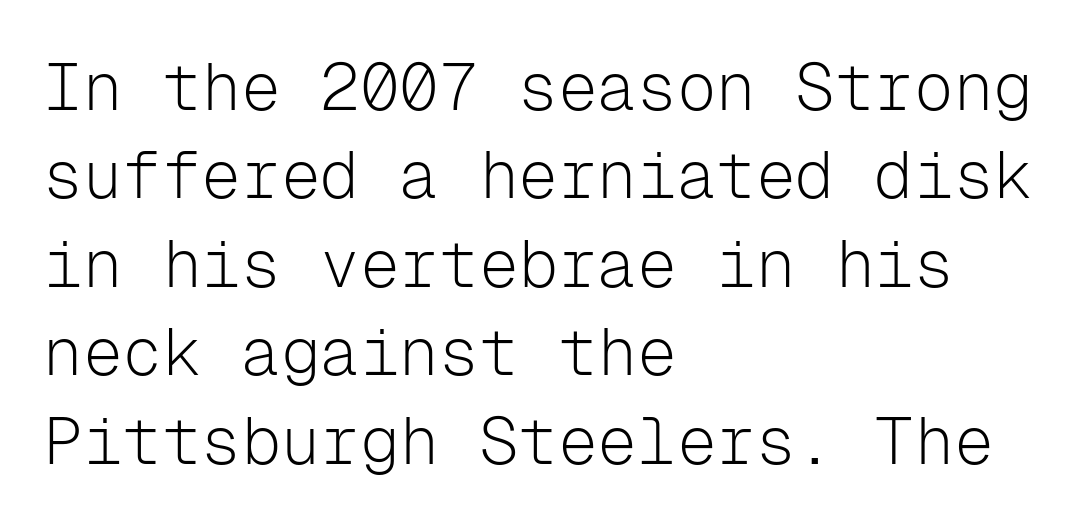
{"serif": "no", "italic": "no", "bold": "no", "weight": "light", "width": "normal", "stroke_contrast": "low", "x_height": "medium", "monospaced": "yes", "underline": "no", "align": "left", "line_spacing": "normal", "line_spacing_ratio": 1.34, "letter_spacing": "normal", "letter_spacing_em": 0.0, "glyph_px": 66}
